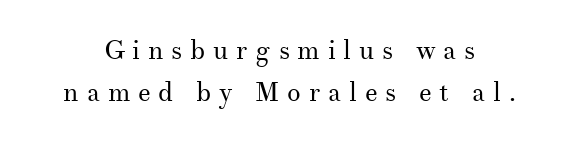
The image shows 27 px text type, upright; set normal line spacing (1.55x), unusually wide letter spacing (+0.29 em), not underlined.
